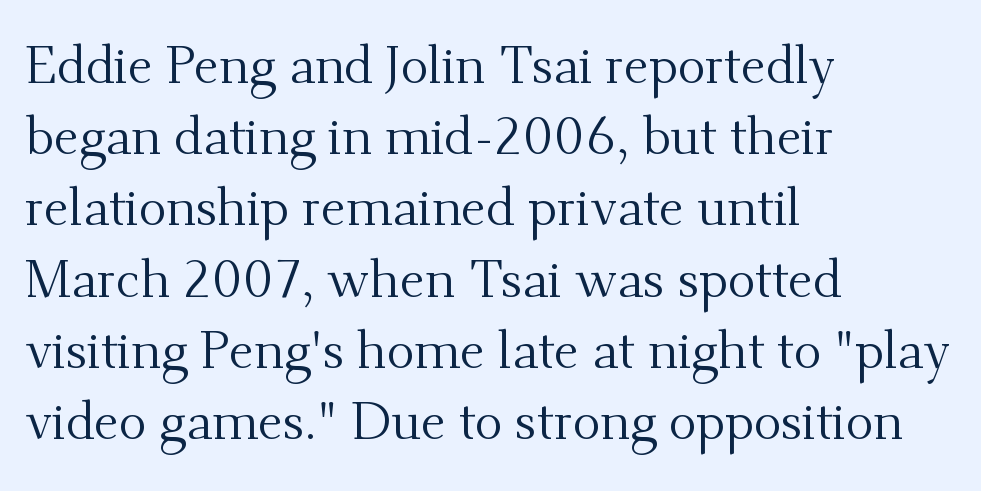
The image shows 52 px regular-weight serif type, upright; set left-aligned, normal line spacing (1.37x), normal letter spacing, not underlined; medium stroke contrast and a small x-height.
